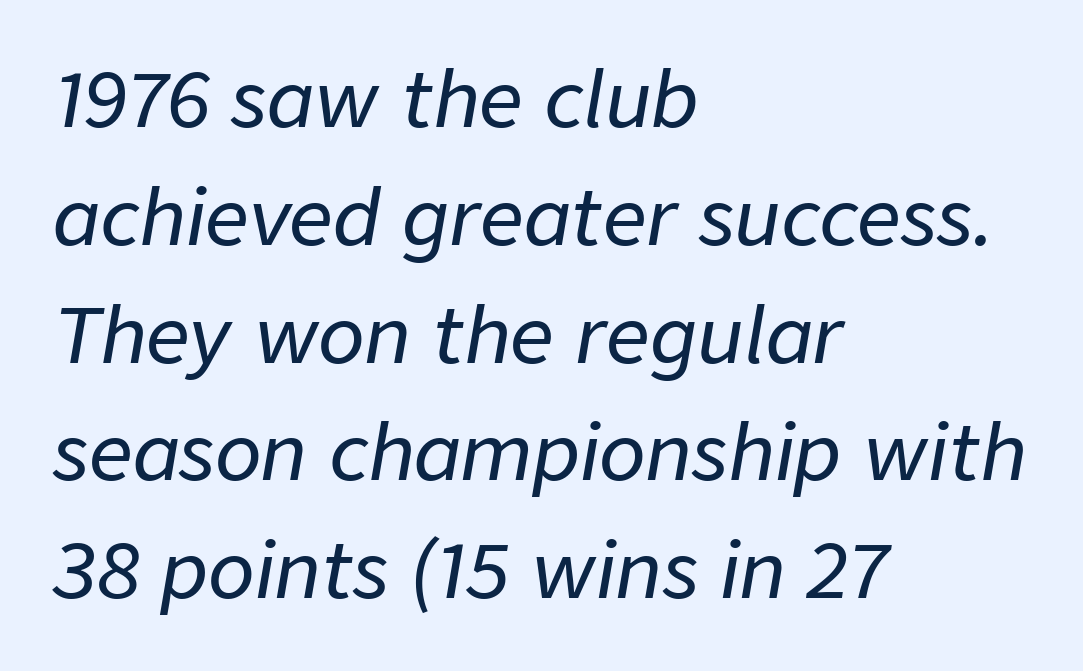
Q: Is the text italic (slanted)? A: Yes, it leans right by about 9 degrees.
Q: Is the text underlined? A: No.
Q: How is the paragraph aligned? A: Left-aligned.
Q: Is the spacing between letters normal or unusually wide? A: Normal.
Q: Is the spacing between lines tight, normal or loose? A: Normal.
Q: Width (condensed, normal, or wide)? A: Normal.
Q: Stroke contrast? A: Low.
Q: x-height? A: Medium.
Q: Monospaced? A: No.
